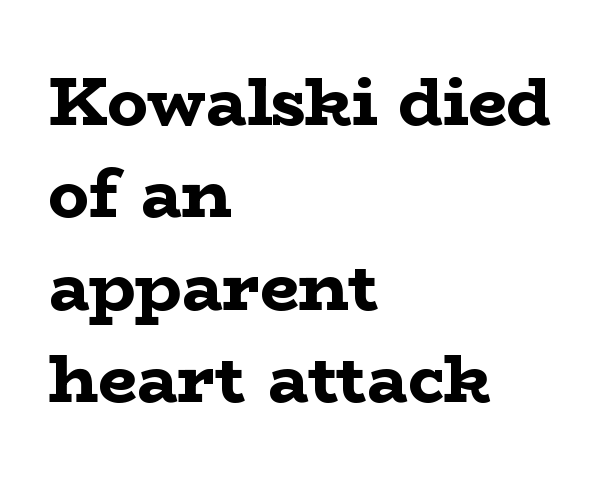
The image shows 68 px bold, wide serif type, upright; set left-aligned, normal line spacing (1.36x), normal letter spacing, not underlined; low stroke contrast and a medium x-height.
